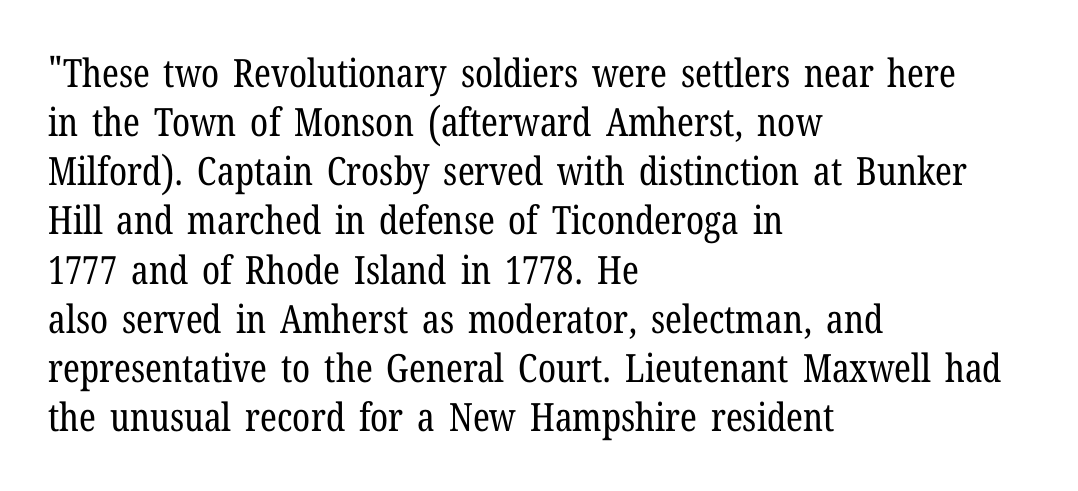
Each row of text sits above clean, open space. The letters advance in unequal steps, a hallmark of proportional type. The characters are drawn with everyday or finer stroke widths. No italicization has been applied; the sample stays upright. Here the glyphs are tracked normally, forming tight word shapes. If you measured baseline to baseline, you'd find a middling distance.
